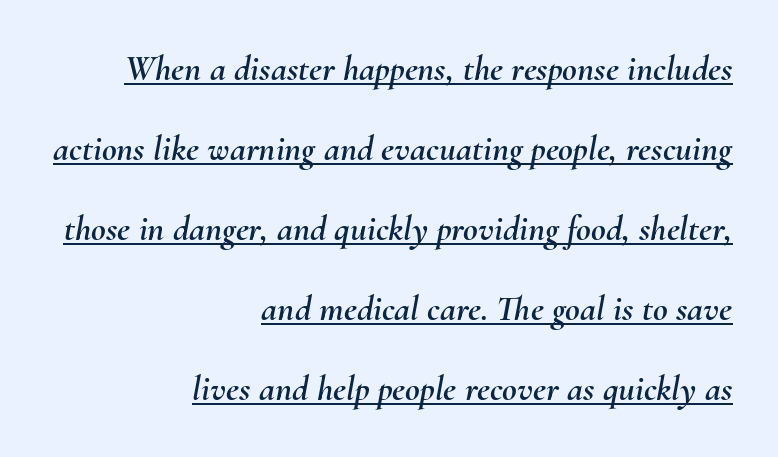
Think of a printed novel: that variable character pitch is what you see here. Where is the straight margin? On the right. The text carries the slant typical of an italic or oblique font. Students, observe the line beneath the letters — that is underlining. If you measured baseline to baseline, you'd find a long distance. Inter-character spacing is left at the font's built-in metrics.
